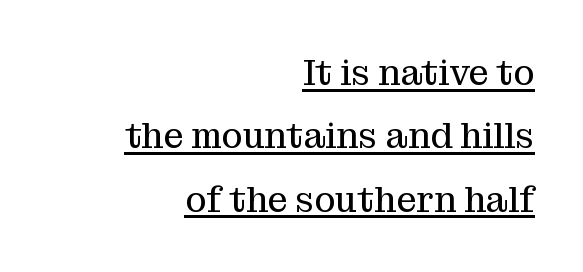
Q: Is the text bold? A: No.
Q: Is the text italic (slanted)? A: No, it is upright.
Q: Is the typeface a serif or a sans-serif typeface? A: Serif.
Q: Is the text underlined? A: Yes.
Q: How is the paragraph aligned? A: Right-aligned.
Q: Is the spacing between letters normal or unusually wide? A: Normal.
Q: Width (condensed, normal, or wide)? A: Normal.
Q: Stroke contrast? A: Medium.
Q: x-height? A: Medium.
Q: Monospaced? A: No.
